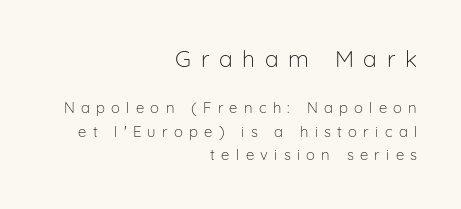
Q: Is the text bold? A: No.
Q: Is the text italic (slanted)? A: No, it is upright.
Q: Is the text underlined? A: No.
Q: How is the paragraph aligned? A: Right-aligned.
Q: Is the spacing between letters normal or unusually wide? A: Unusually wide.
Q: Is the spacing between lines tight, normal or loose? A: Normal.
Q: Which block of text is set in a larger size, the first (top) or the second (bottom)? A: The first (top) one.
